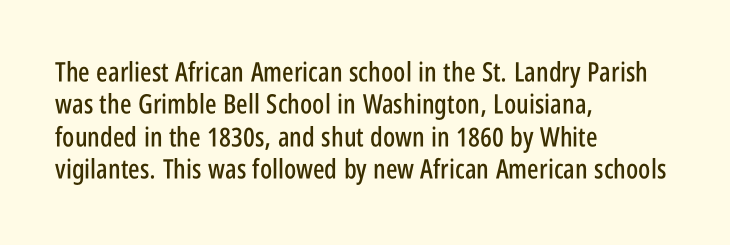
Q: Is the text italic (slanted)? A: No, it is upright.
Q: Is the text underlined? A: No.
Q: How is the paragraph aligned? A: Left-aligned.
Q: Is the spacing between letters normal or unusually wide? A: Normal.
